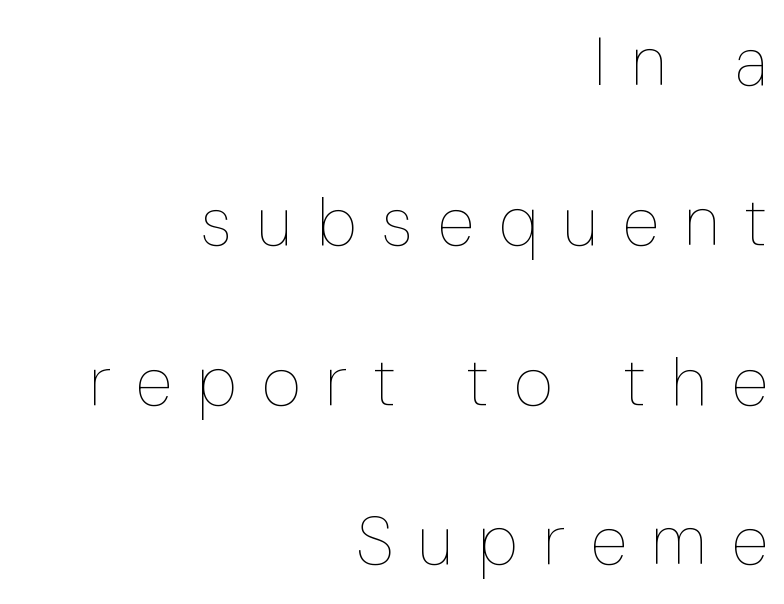
Q: Is the text bold? A: No.
Q: Is the text italic (slanted)? A: No, it is upright.
Q: Is the text underlined? A: No.
Q: How is the paragraph aligned? A: Right-aligned.
Q: Is the spacing between letters normal or unusually wide? A: Unusually wide.
Q: Is the spacing between lines tight, normal or loose? A: Loose.
Q: Width (condensed, normal, or wide)? A: Condensed.
Q: Stroke contrast? A: Low.
Q: x-height? A: Medium.
Q: Monospaced? A: No.
